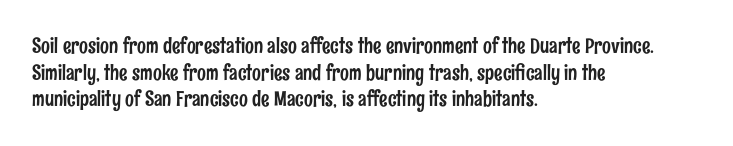
Q: Is the text italic (slanted)? A: No, it is upright.
Q: Is the text underlined? A: No.
Q: How is the paragraph aligned? A: Left-aligned.
Q: Is the spacing between letters normal or unusually wide? A: Normal.
Q: Is the spacing between lines tight, normal or loose? A: Normal.
